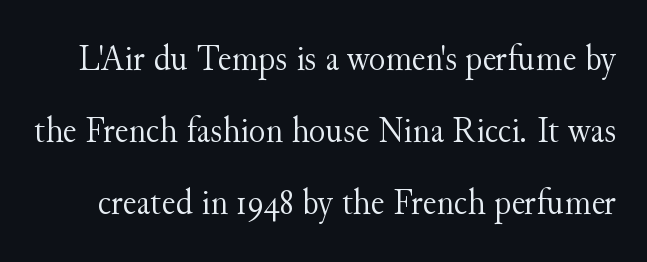
The image shows 38 px light serif type, upright; set loose line spacing (1.9x), normal letter spacing, not underlined; medium stroke contrast and a small x-height.
